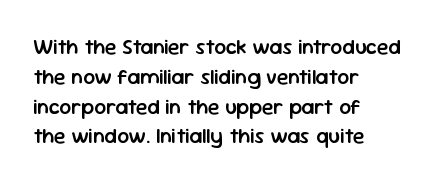
{"italic": "no", "bold": "semi", "underline": "no", "align": "left", "line_spacing": "normal", "line_spacing_ratio": 1.42, "letter_spacing": "normal", "letter_spacing_em": 0.0, "glyph_px": 21}
